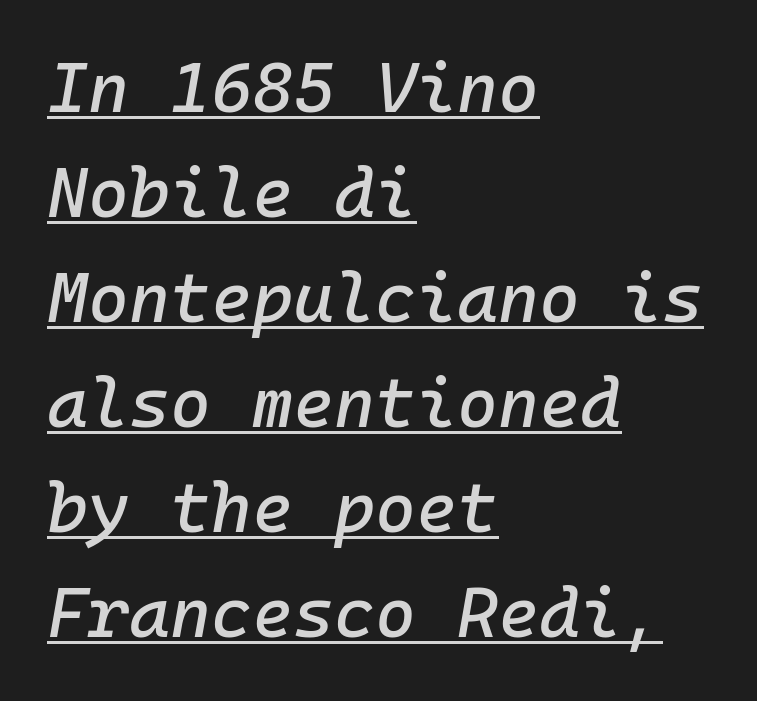
The image shows 70 px text type, italic (leaning right), monospaced; set left-aligned, normal line spacing (1.5x), normal letter spacing, underlined; low stroke contrast and a medium x-height.
